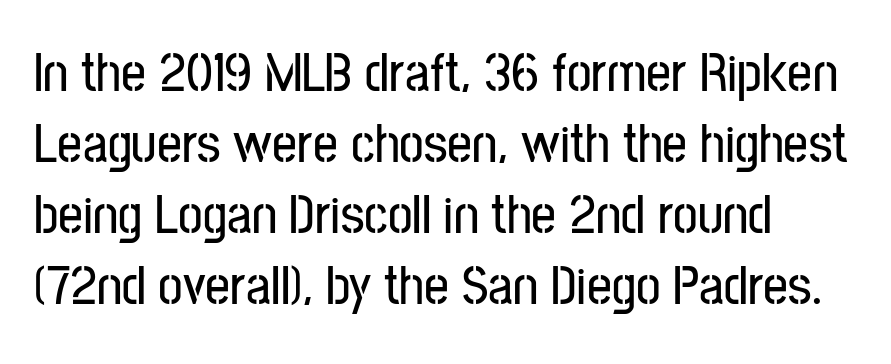
The image shows 55 px condensed sans-serif type, upright; set left-aligned, normal line spacing (1.29x), normal letter spacing, not underlined; low stroke contrast and a medium x-height.
